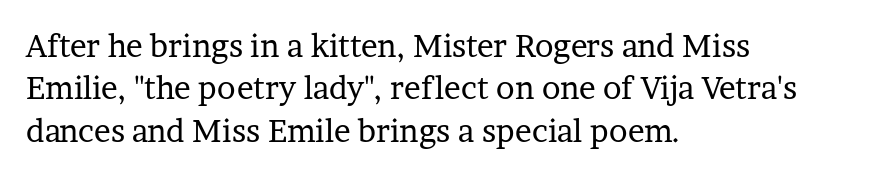
Q: Is the text bold? A: No.
Q: Is the text italic (slanted)? A: No, it is upright.
Q: Is the typeface a serif or a sans-serif typeface? A: Serif.
Q: Is the text underlined? A: No.
Q: How is the paragraph aligned? A: Left-aligned.
Q: Is the spacing between letters normal or unusually wide? A: Normal.
Q: Is the spacing between lines tight, normal or loose? A: Normal.
Q: Width (condensed, normal, or wide)? A: Normal.
Q: Stroke contrast? A: Low.
Q: x-height? A: Medium.
Q: Monospaced? A: No.
